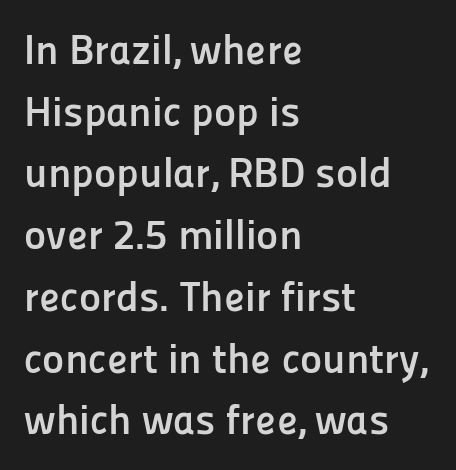
Horizontal bands of white between lines are of average thickness. Heft: maximum for text — a bold. Nobody touched the tracking dial on this one. The passage shown is typeset with a sans-serif family. Nobody drew a line under any word here. Is there any slant? The stems are plumb.
